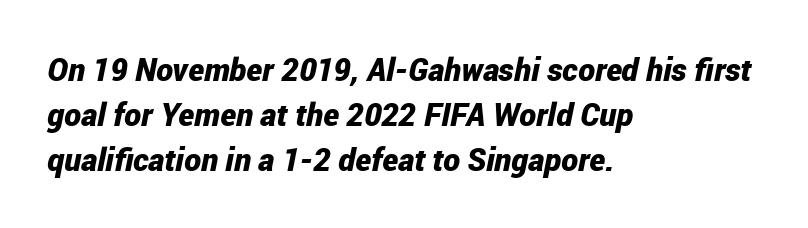
The image shows 32 px bold, condensed type, italic (leaning right); set left-aligned, normal line spacing (1.41x), normal letter spacing, not underlined; low stroke contrast and a medium x-height.
